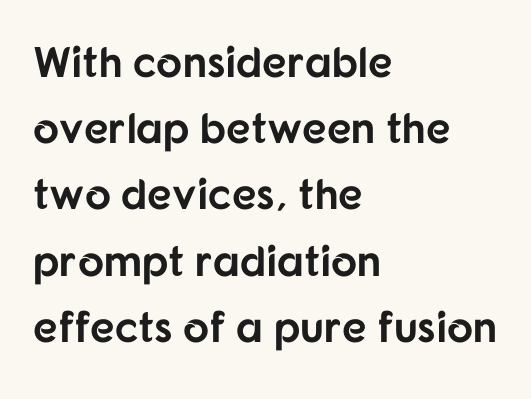
The image shows 43 px bold sans-serif type, upright; set left-aligned, normal line spacing (1.54x), normal letter spacing, not underlined; low stroke contrast and a medium x-height.
